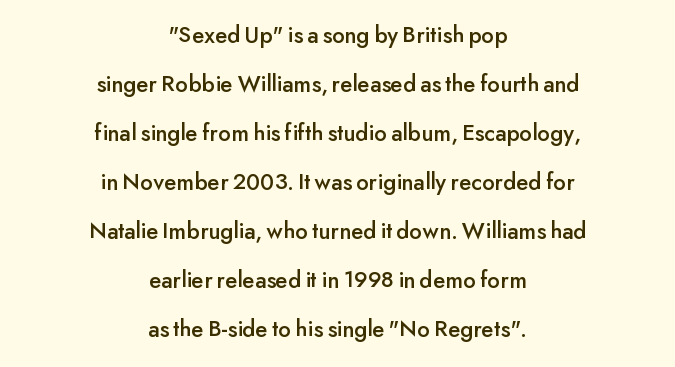
The image shows 24 px text type, upright; set centered, loose line spacing (2.04x), normal letter spacing, not underlined.
